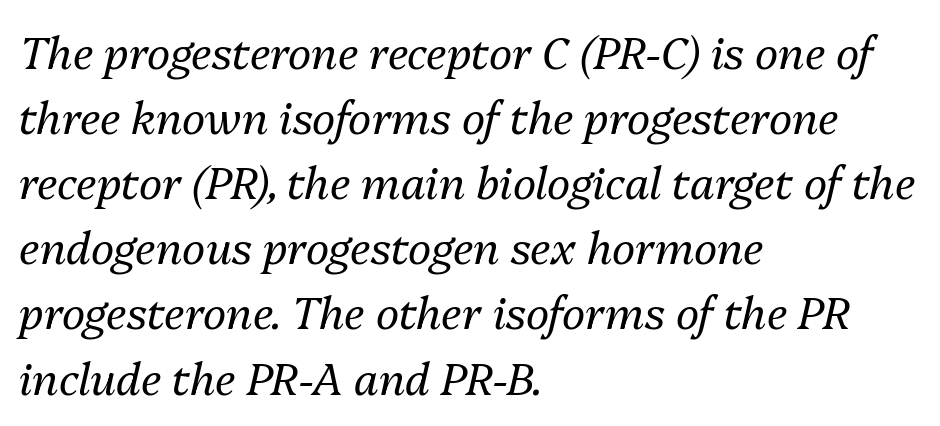
Varying glyph widths throughout — classic text-font behaviour. Any mark beneath the type? The region is blank. Weight class: somewhere from thin through regular. Notice how the stems are inclined rather than vertical — that's the hallmark of italics. You could call the tracking neutral — neither tight nor loose.
